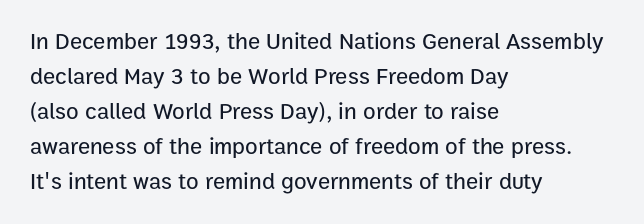
Q: Is the text italic (slanted)? A: No, it is upright.
Q: Is the text underlined? A: No.
Q: How is the paragraph aligned? A: Left-aligned.
Q: Is the spacing between letters normal or unusually wide? A: Normal.
Q: Is the spacing between lines tight, normal or loose? A: Normal.
